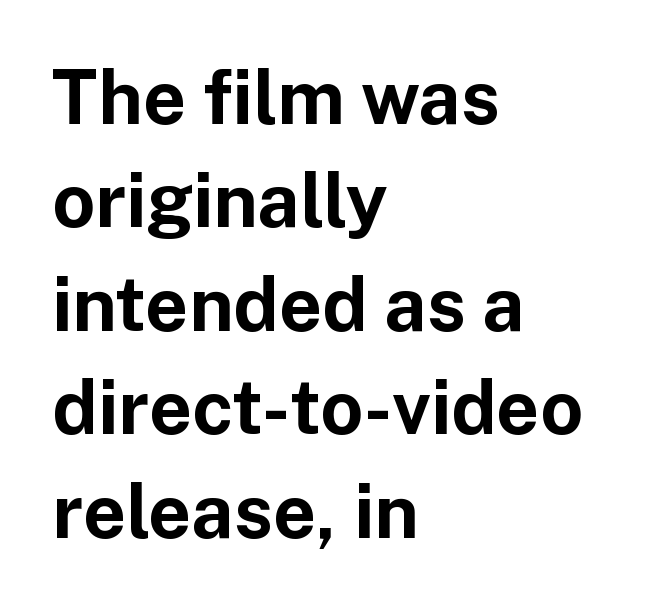
In terms of weight, the rendering is a true, heavy bold. Successive baselines arrive at the customary interval. A classic flush-left, rag-right setting is used for this passage. Stroke terminals: plain, sans-serif. This sample uses plain, unmodified letter spacing. Character widths vary here, with narrow letters taking less room than wide ones.
